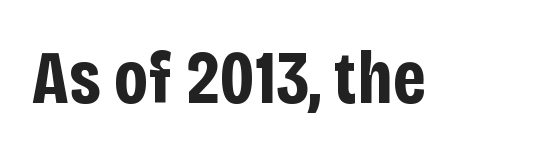
The image shows 76 px bold, condensed sans-serif type, upright; set normal letter spacing, not underlined; low stroke contrast and a large x-height.
